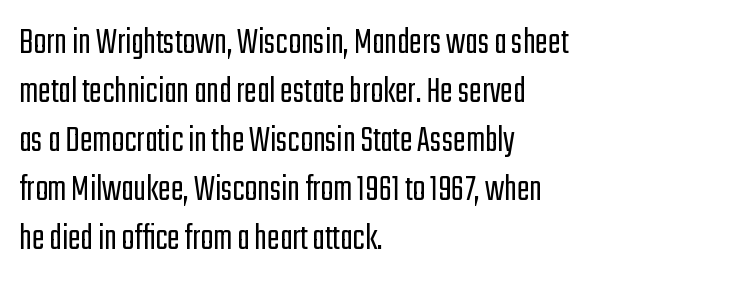
Q: Is the text bold? A: No.
Q: Is the text italic (slanted)? A: No, it is upright.
Q: Is the typeface a serif or a sans-serif typeface? A: Sans-serif.
Q: Is the text underlined? A: No.
Q: How is the paragraph aligned? A: Left-aligned.
Q: Is the spacing between letters normal or unusually wide? A: Normal.
Q: Is the spacing between lines tight, normal or loose? A: Normal.
Q: Width (condensed, normal, or wide)? A: Condensed.
Q: Stroke contrast? A: Low.
Q: x-height? A: Medium.
Q: Monospaced? A: No.
